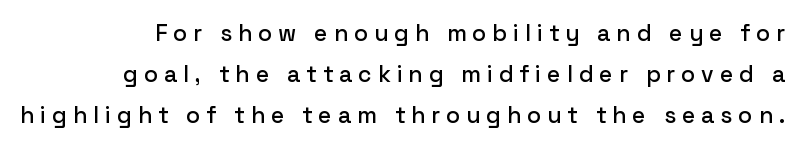
Q: Is the text italic (slanted)? A: No, it is upright.
Q: Is the text underlined? A: No.
Q: Is the spacing between letters normal or unusually wide? A: Unusually wide.
